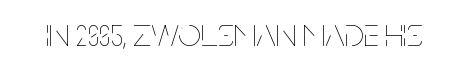
The image shows 40 px thin, condensed type, upright; set normal letter spacing, not underlined; low stroke contrast and a large x-height.
